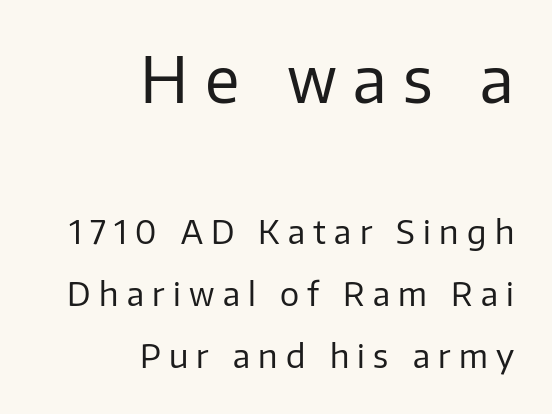
Q: Is the text bold? A: No.
Q: Is the text italic (slanted)? A: No, it is upright.
Q: Is the typeface a serif or a sans-serif typeface? A: Sans-serif.
Q: Is the text underlined? A: No.
Q: How is the paragraph aligned? A: Right-aligned.
Q: Is the spacing between letters normal or unusually wide? A: Unusually wide.
Q: Is the spacing between lines tight, normal or loose? A: Loose.
Q: Which block of text is set in a larger size, the first (top) or the second (bottom)? A: The first (top) one.
Q: Width (condensed, normal, or wide)? A: Normal.
Q: Stroke contrast? A: Low.
Q: x-height? A: Medium.
Q: Monospaced? A: No.
